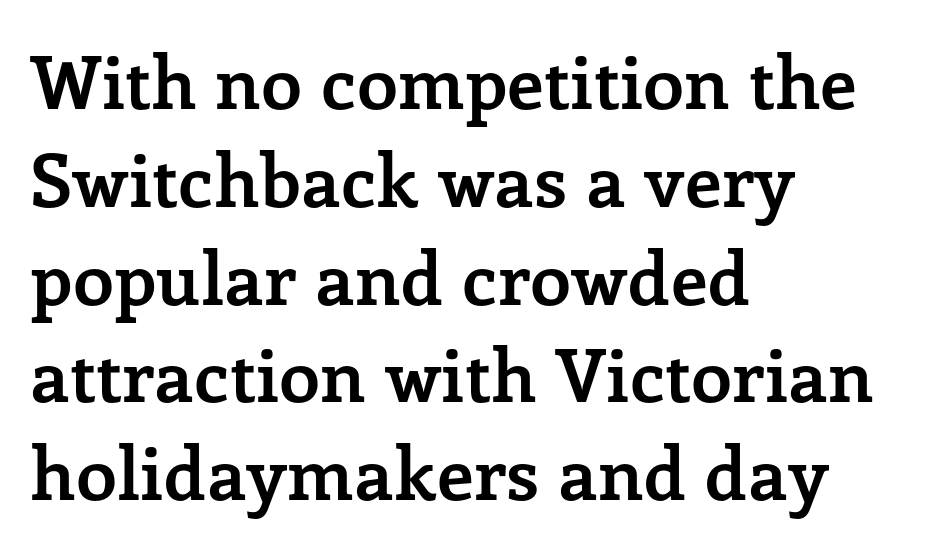
The image shows 73 px semibold serif type, upright; set left-aligned, normal line spacing (1.34x), normal letter spacing, not underlined; low stroke contrast and a medium x-height.
